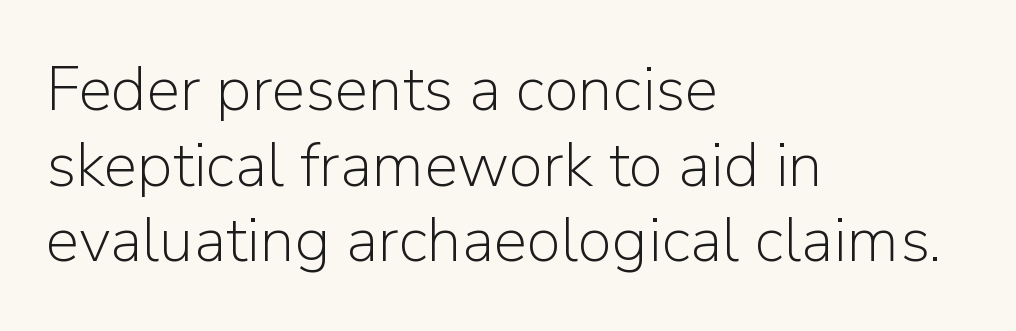
Stems here are at most as thick as an everyday book face. The letterforms sit shoulder to shoulder at normal distance. Ordinary non-slanted type is in use. Where is the straight margin? On the left. You could not count columns in this text — the font is proportionally spaced.
